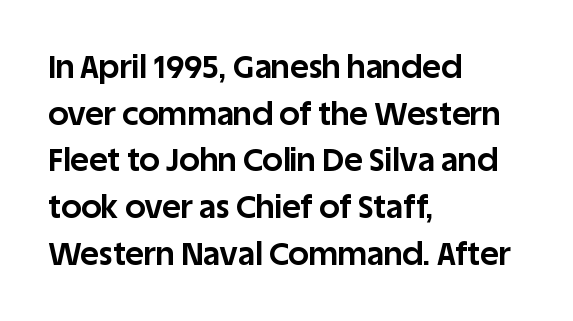
Stroke terminals: plain, sans-serif. Summary of vertical rhythm: regular, with standard interline spacing. Is the block centered? No — it sits flush against the left margin. This sample has the flowing, uneven cadence of proportional lettering. There is no visible air inserted between adjacent glyphs.
